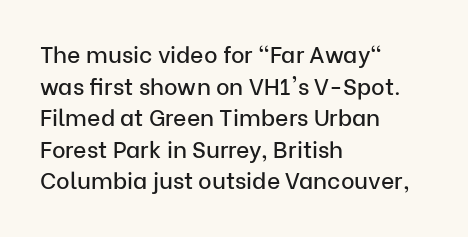
The letterforms sit shoulder to shoulder at normal distance. The paragraph has a hard left edge and a soft right edge. A clean baseline with only descenders dipping below it. No italicization has been applied; the sample stays upright.
